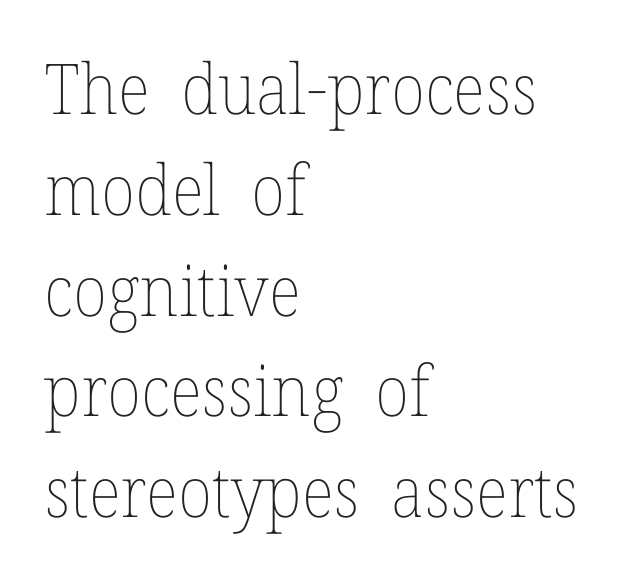
{"italic": "no", "bold": "no", "weight": "thin", "width": "normal", "stroke_contrast": "low", "x_height": "medium", "monospaced": "no", "underline": "no", "align": "left", "line_spacing": "normal", "line_spacing_ratio": 1.44, "letter_spacing": "normal", "letter_spacing_em": 0.0, "glyph_px": 70}
